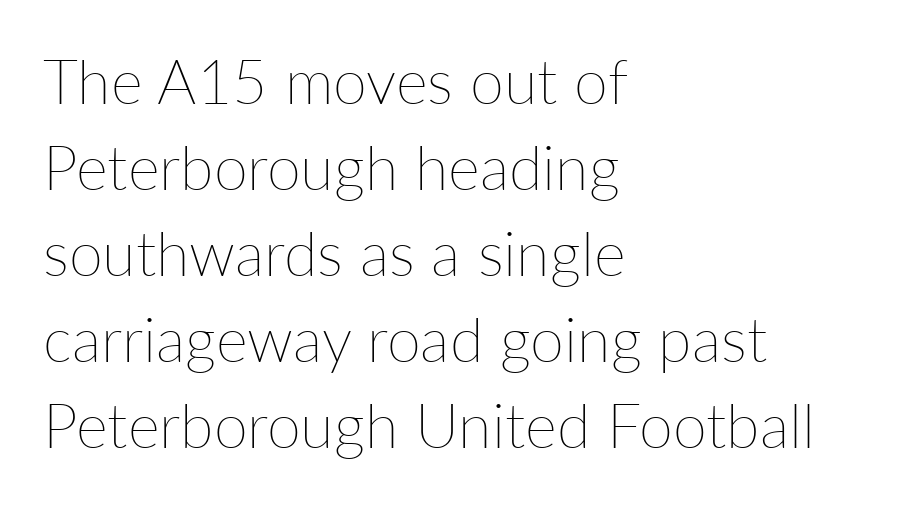
{"italic": "no", "bold": "no", "weight": "thin", "width": "normal", "stroke_contrast": "low", "x_height": "medium", "monospaced": "no", "underline": "no", "align": "left", "line_spacing": "normal", "line_spacing_ratio": 1.41, "letter_spacing": "normal", "letter_spacing_em": 0.0, "glyph_px": 61}
